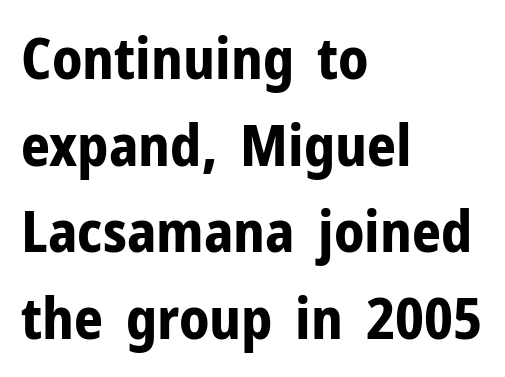
The image shows 57 px bold sans-serif type, upright; set left-aligned, normal line spacing (1.52x), normal letter spacing, not underlined; low stroke contrast and a medium x-height.
